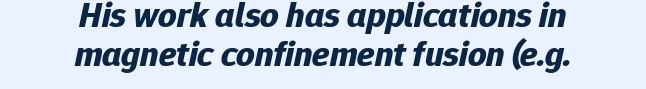
Q: Is the text bold? A: Yes.
Q: Is the text italic (slanted)? A: Yes, it leans right by about 12 degrees.
Q: Is the text underlined? A: No.
Q: How is the paragraph aligned? A: Centered.
Q: Is the spacing between letters normal or unusually wide? A: Normal.
Q: Is the spacing between lines tight, normal or loose? A: Tight.
Q: Width (condensed, normal, or wide)? A: Normal.
Q: Stroke contrast? A: Low.
Q: x-height? A: Medium.
Q: Monospaced? A: No.
